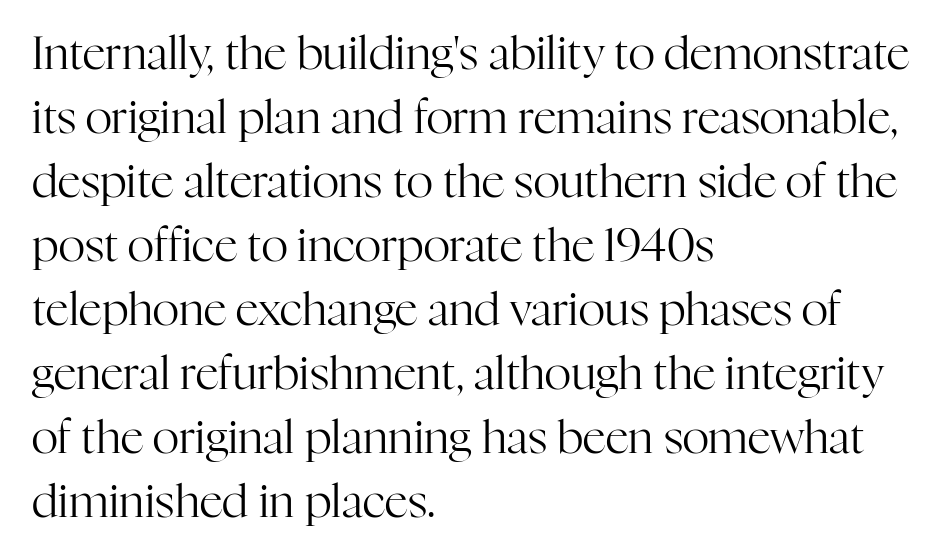
The image shows 46 px regular-weight serif type, upright; set left-aligned, normal line spacing (1.39x), normal letter spacing, not underlined; high stroke contrast and a medium x-height.
